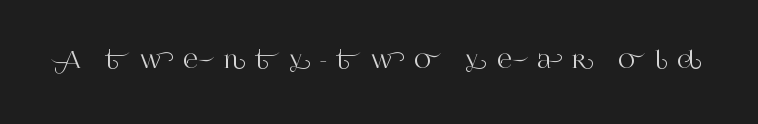
{"italic": "no", "underline": "no", "letter_spacing": "wide", "letter_spacing_em": 0.4, "glyph_px": 23}
